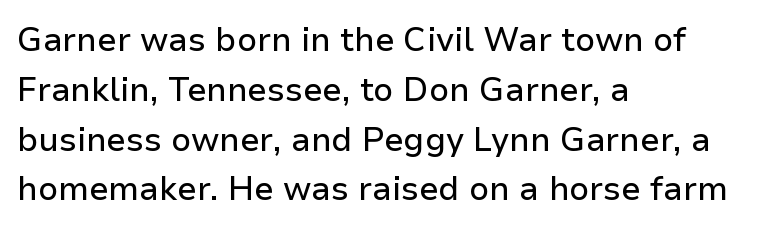
Proportional: the letters do not fall into vertical columns. A typesetter would call this leading conventional body-copy spacing. Underlining? Definitely not there. Designer's note — italics off, roman on. A classic flush-left, rag-right setting is used for this passage. What stands out about the letter spacing? Nothing — it is the standard amount.
